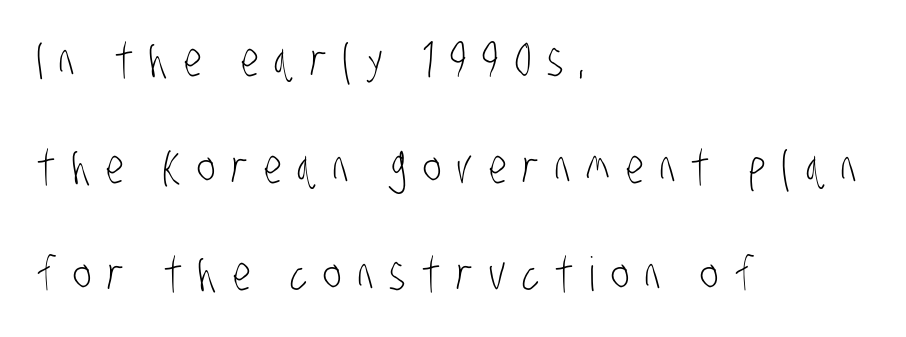
Q: Is the text bold? A: No.
Q: Is the typeface a serif or a sans-serif typeface? A: Sans-serif.
Q: Is the text underlined? A: No.
Q: How is the paragraph aligned? A: Left-aligned.
Q: Is the spacing between letters normal or unusually wide? A: Unusually wide.
Q: Is the spacing between lines tight, normal or loose? A: Loose.
Q: Width (condensed, normal, or wide)? A: Condensed.
Q: Stroke contrast? A: Low.
Q: x-height? A: Large.
Q: Monospaced? A: No.
